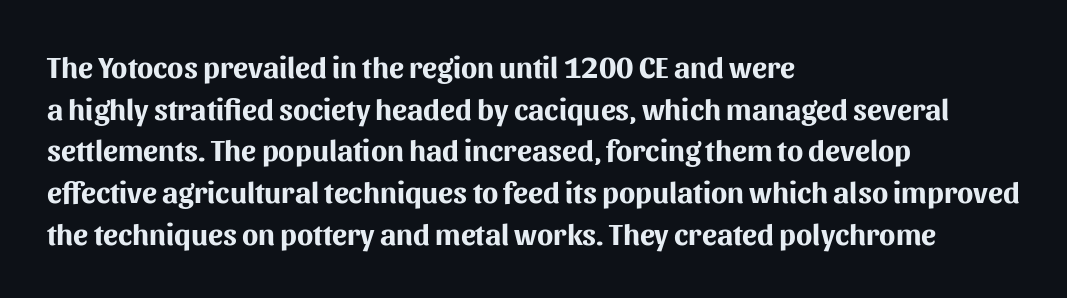
Is this a fixed-width face? No — the glyphs have proportional, varying widths. Leading: standard. Decoration check: the copy has no underline. No extra tracking has been applied to these lines.
